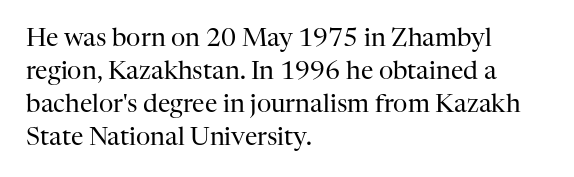
The setting favours the left margin, as ordinary paragraphs usually do. The letters stand upright; this is a roman face. Does the leading feel generous? No, just average. The passage shown has conventional tracking throughout. Each stroke keeps to a modest, everyday thickness or less.
